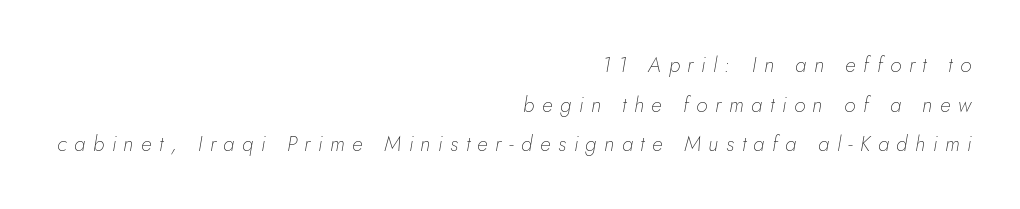
Q: Is the text bold? A: No.
Q: Is the text italic (slanted)? A: Yes, it leans right by about 5 degrees.
Q: Is the text underlined? A: No.
Q: How is the paragraph aligned? A: Right-aligned.
Q: Is the spacing between letters normal or unusually wide? A: Unusually wide.
